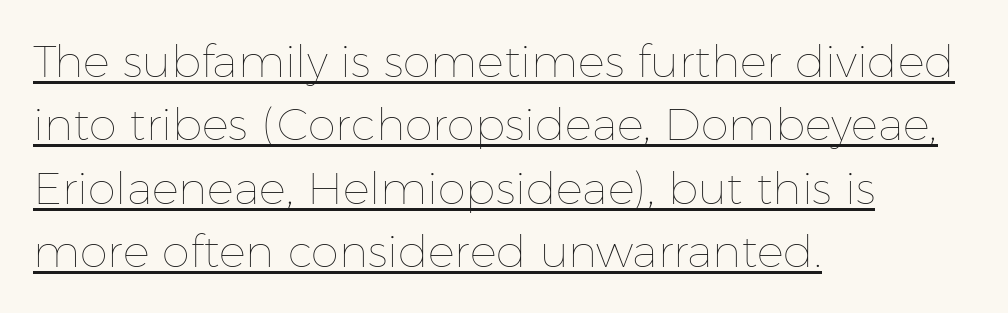
{"italic": "no", "bold": "no", "weight": "thin", "width": "normal", "stroke_contrast": "low", "x_height": "medium", "monospaced": "no", "underline": "yes", "align": "left", "line_spacing": "normal", "line_spacing_ratio": 1.41, "letter_spacing": "normal", "letter_spacing_em": 0.0, "glyph_px": 45}
